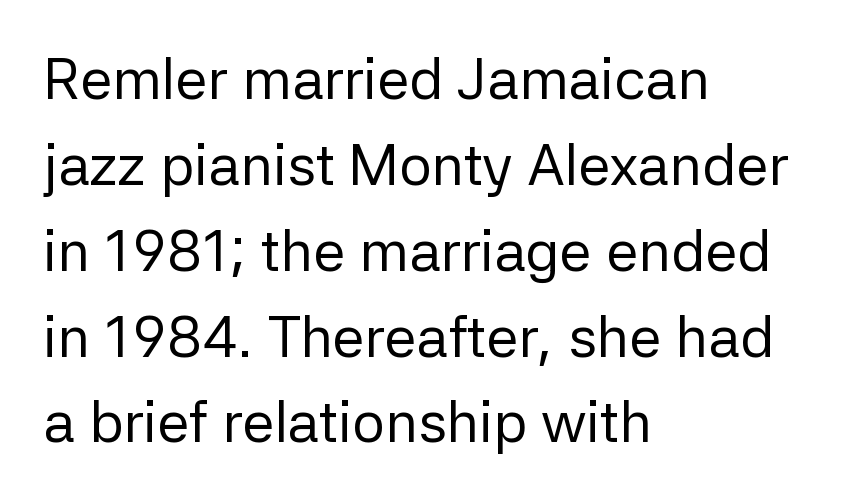
The setting favours the left margin, as ordinary paragraphs usually do. The typeface has the unassuming heft of standard copy or less. Varying glyph widths throughout — classic text-font behaviour. The tracking reads as untouched default to a designer's eye. Is there any slant? The stems are plumb.
